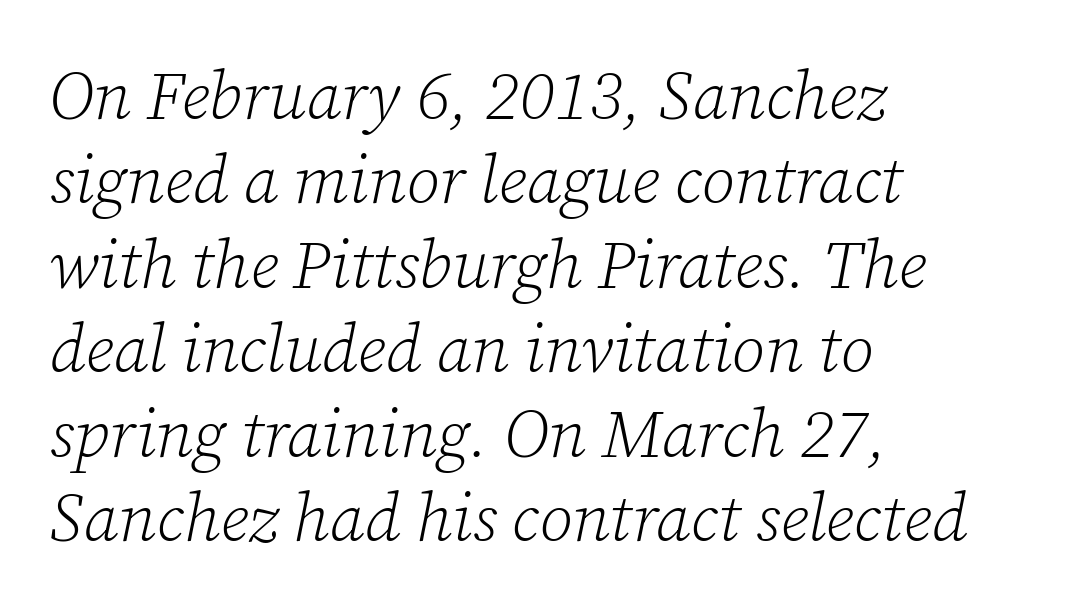
Q: Is the text bold? A: No.
Q: Is the text italic (slanted)? A: Yes, it leans right by about 12 degrees.
Q: Is the typeface a serif or a sans-serif typeface? A: Serif.
Q: Is the text underlined? A: No.
Q: How is the paragraph aligned? A: Left-aligned.
Q: Is the spacing between letters normal or unusually wide? A: Normal.
Q: Is the spacing between lines tight, normal or loose? A: Normal.
Q: Width (condensed, normal, or wide)? A: Normal.
Q: Stroke contrast? A: Low.
Q: x-height? A: Medium.
Q: Monospaced? A: No.
